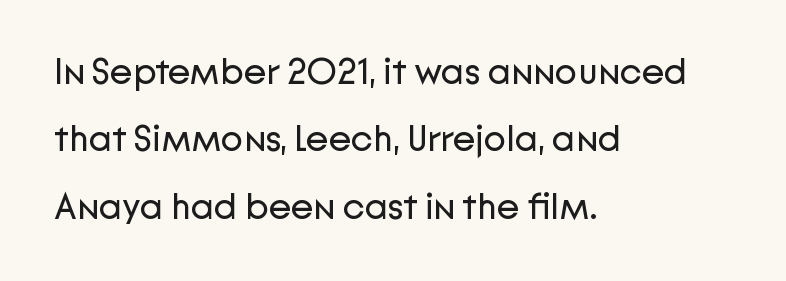
Honestly, the letter spacing is just normal — you wouldn't notice it. Alignment: flush left. Lines of text with bare space underneath. Designer's note — italics off, roman on. The cut favours lightness, reaching ordinary text weight at its darkest.
